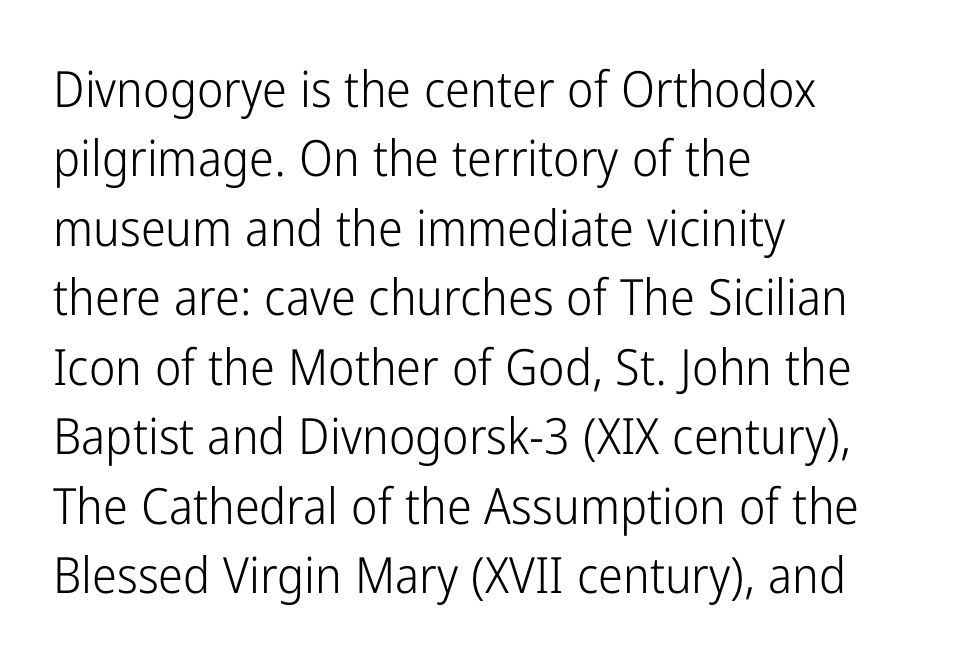
Q: Is the text bold? A: No.
Q: Is the text italic (slanted)? A: No, it is upright.
Q: Is the typeface a serif or a sans-serif typeface? A: Sans-serif.
Q: Is the text underlined? A: No.
Q: How is the paragraph aligned? A: Left-aligned.
Q: Is the spacing between letters normal or unusually wide? A: Normal.
Q: Is the spacing between lines tight, normal or loose? A: Normal.
Q: Width (condensed, normal, or wide)? A: Condensed.
Q: Stroke contrast? A: Low.
Q: x-height? A: Medium.
Q: Monospaced? A: No.
